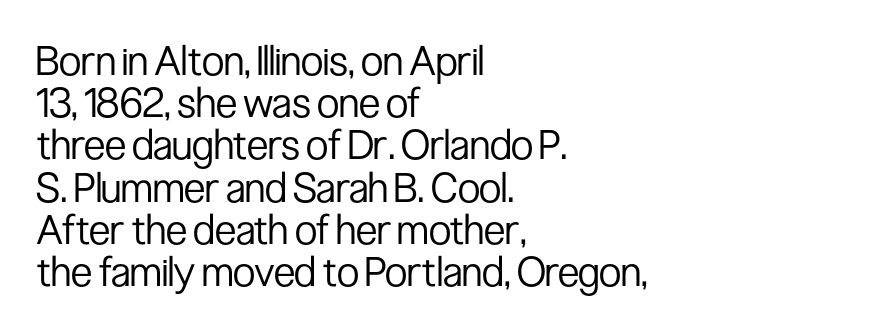
Is this a fixed-width face? No — the glyphs have proportional, varying widths. The lines in this sample share a left origin and differ only in where they stop. The gaps between neighbouring characters are ordinary and unremarkable. Italic? Not at all — the glyphs are vertical. Stroke mass is kept to a normal reading level or below. Are there feet on the stems? There aren't — it's a sans.
